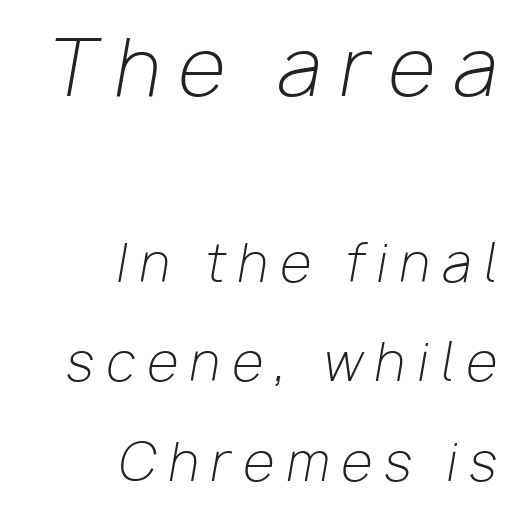
The text carries the slant typical of an italic or oblique font. The line texture is sparse and dotted thanks to wide tracking. Note the varied advance widths — an 'i' is clearly narrower than an 'm'. Beneath every word, the page is bare. Is the stroke heavy? The answer is a plain regular-or-lighter.
